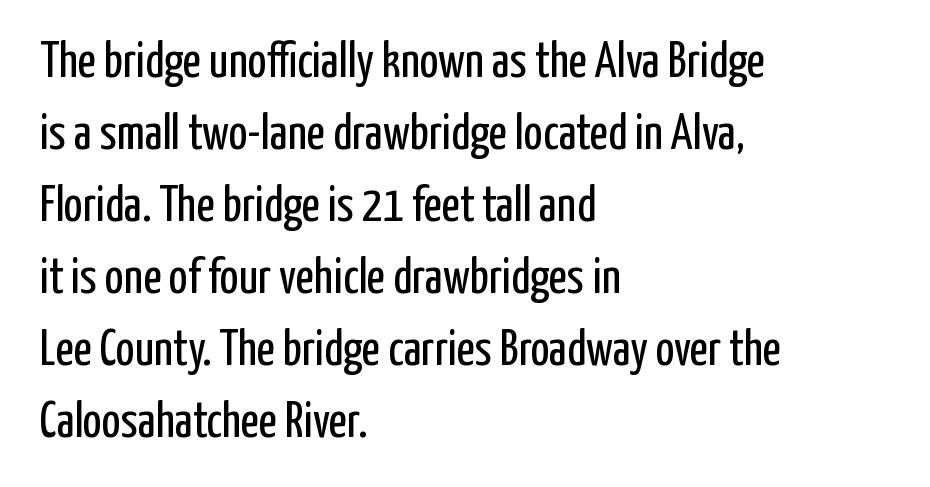
The lettering stays uniformly vertical, giving the passage a roman look. Do the characters align in a grid? No, the font is proportional. If you measured baseline to baseline, you'd find a middling distance. The cut favours lightness, reaching ordinary text weight at its darkest. Note: no serifs on the glyphs. Between one letter and the next there's only the usual sliver of space.
